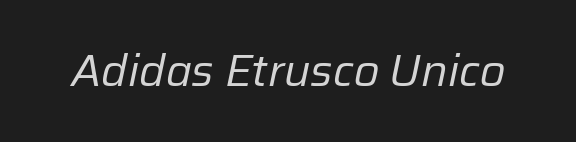
Q: Is the text bold? A: No.
Q: Is the text italic (slanted)? A: Yes, it leans right by about 12 degrees.
Q: Is the text underlined? A: No.
Q: Is the spacing between letters normal or unusually wide? A: Normal.
Q: Width (condensed, normal, or wide)? A: Normal.
Q: Stroke contrast? A: Low.
Q: x-height? A: Medium.
Q: Monospaced? A: No.
